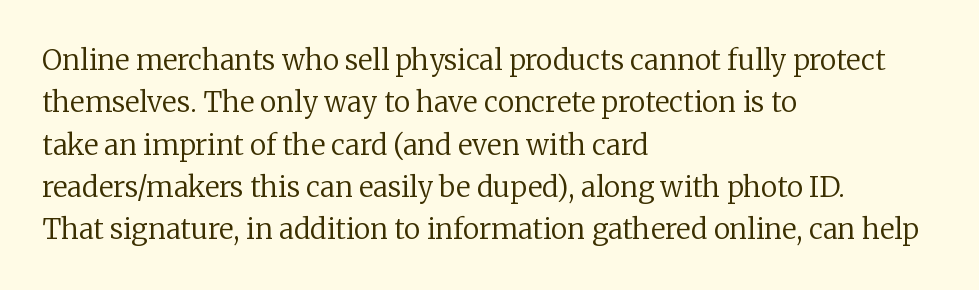
{"serif": "yes", "italic": "no", "bold": "no", "weight": "regular", "width": "normal", "stroke_contrast": "low", "x_height": "medium", "monospaced": "no", "underline": "no", "align": "left", "line_spacing": "normal", "line_spacing_ratio": 1.51, "letter_spacing": "normal", "letter_spacing_em": 0.0, "glyph_px": 28}
